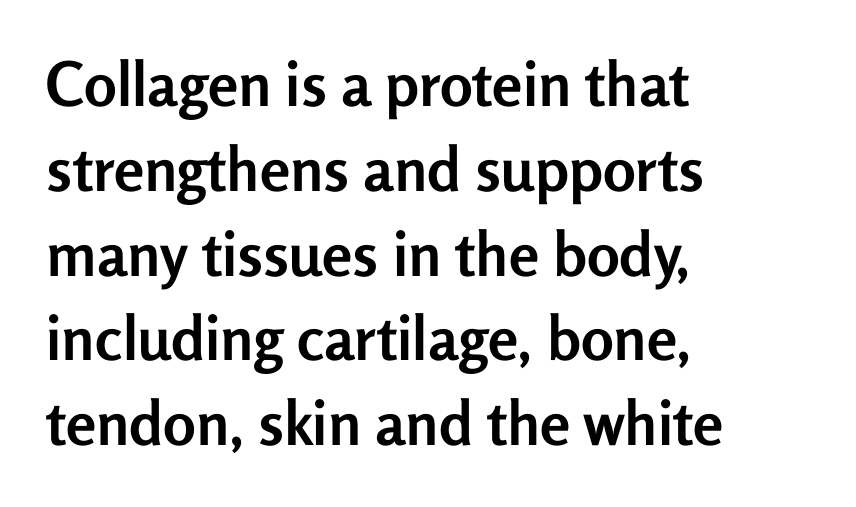
The image shows 61 px semibold sans-serif type, upright; set left-aligned, normal line spacing (1.39x), normal letter spacing, not underlined; low stroke contrast and a medium x-height.
